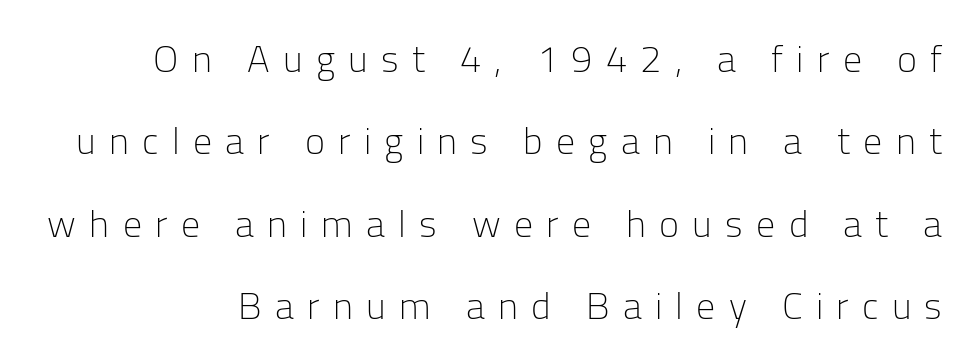
You can tell from the bare stems that sans-serif type was used. Underline: absent. One glance says open: line gaps are wider than usual. The font sits on the lighter half of the weight spectrum, regular included. The letters are spread apart with noticeably loose tracking.
